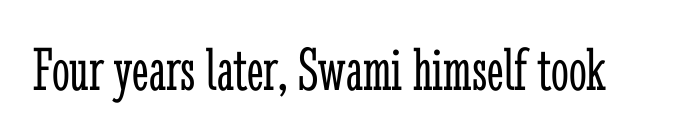
The image shows 63 px light, condensed serif type, upright; set normal letter spacing, not underlined; low stroke contrast and a medium x-height.
